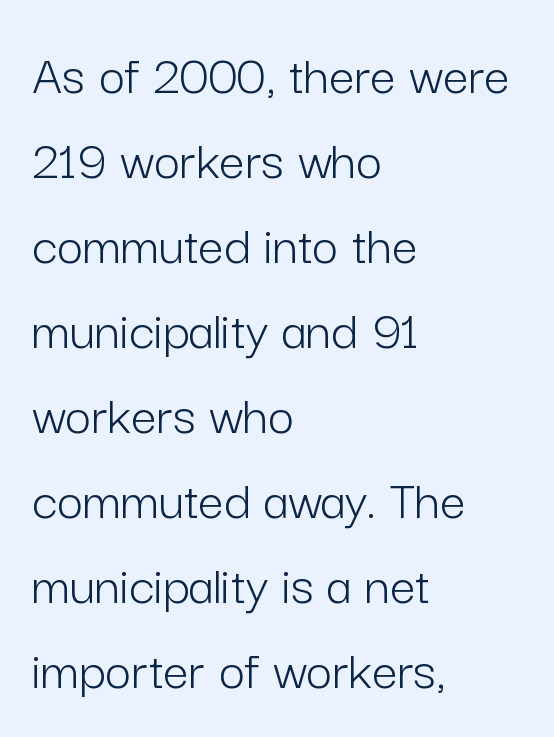
The image shows 57 px light sans-serif type, upright; set left-aligned, normal line spacing (1.49x), normal letter spacing, not underlined; low stroke contrast and a medium x-height.
